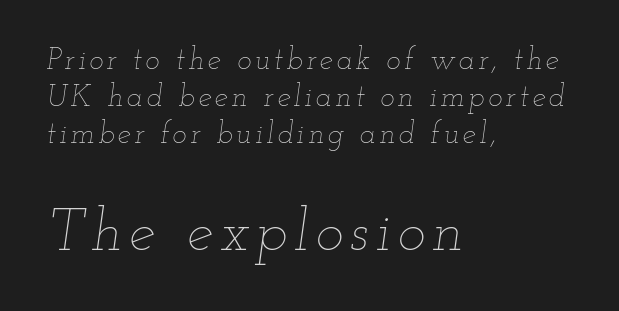
The characters are drawn with everyday or finer stroke widths. Line starts are locked; line ends wander. Top chunk: small. Bottom chunk: large. Rule under the text: the space is simply empty. The face used here is proportionally spaced, like ordinary book or web type. Does the lettering tilt? It does — this is italic.
